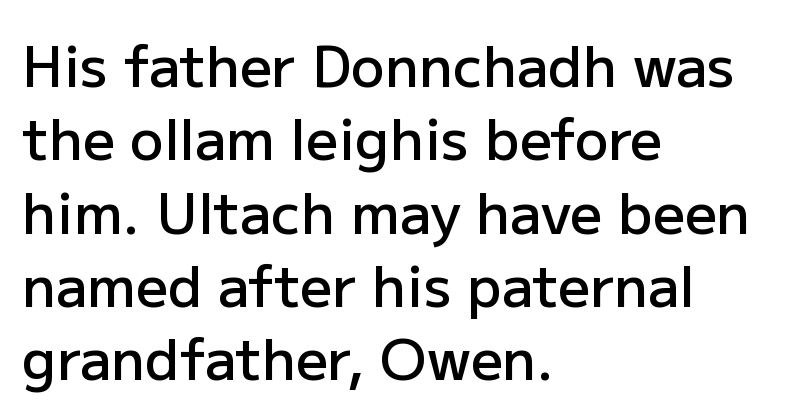
{"serif": "no", "italic": "no", "bold": "semi", "weight": "semibold", "width": "normal", "stroke_contrast": "low", "x_height": "medium", "monospaced": "no", "underline": "no", "align": "left", "line_spacing": "normal", "line_spacing_ratio": 1.31, "letter_spacing": "normal", "letter_spacing_em": 0.0, "glyph_px": 56}
